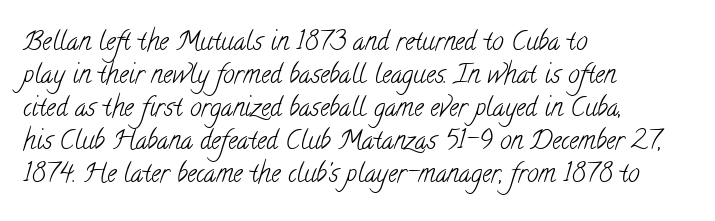
The face looks like a standard text weight, possibly lighter. The typesetter chose a ragged-right arrangement here. Anything drawn beneath the words? Only blank space. The passage shown stacks its lines at a standard gap.
